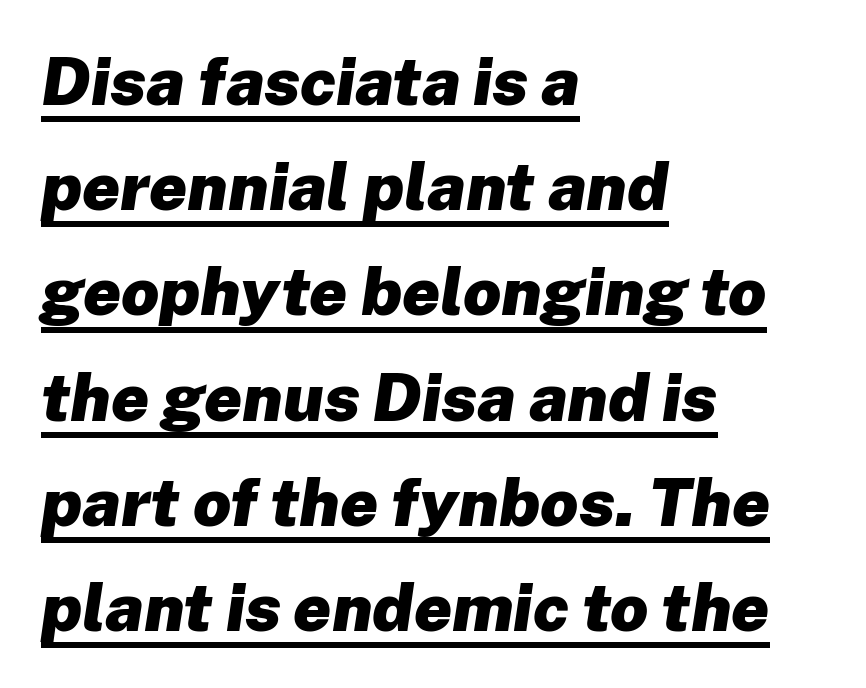
Q: Is the text bold? A: Yes.
Q: Is the text italic (slanted)? A: Yes, it leans right by about 8 degrees.
Q: Is the text underlined? A: Yes.
Q: How is the paragraph aligned? A: Left-aligned.
Q: Is the spacing between letters normal or unusually wide? A: Normal.
Q: Is the spacing between lines tight, normal or loose? A: Normal.
Q: Width (condensed, normal, or wide)? A: Normal.
Q: Stroke contrast? A: Low.
Q: x-height? A: Medium.
Q: Monospaced? A: No.
